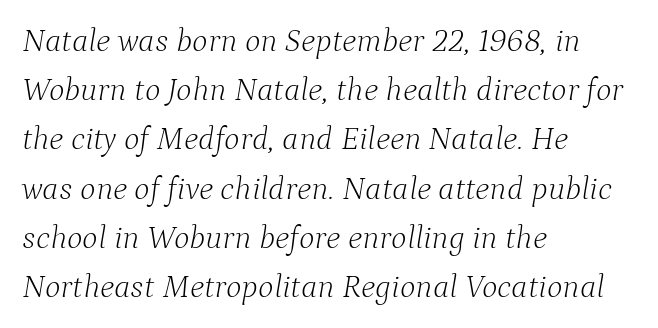
A typesetter would call this proportional, since set widths differ per character. No extra ink here — the face is not bold. Caption: standard tracking, unaltered. Check under the words: just untouched page. The letters are slanted; this is an italic face.
